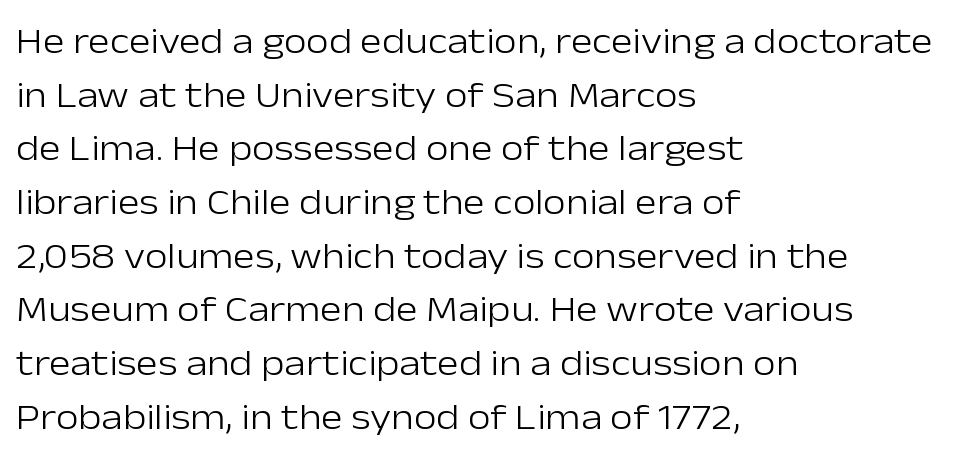
Has an underline been added? It has not. Looks like regular typesetting: each glyph gets only the width it needs. Compared with typical body copy, the letter spacing here is the same. One-word summary of the alignment: left. Stroke terminals: plain, sans-serif. A typesetter would mark this as roman, not italic.
